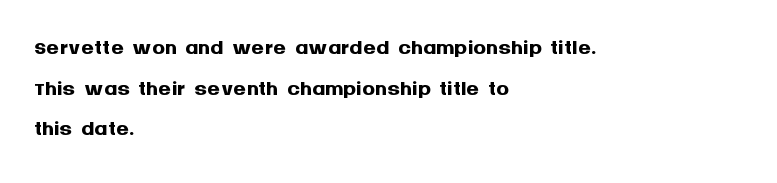
Q: Is the text bold? A: Yes.
Q: Is the text italic (slanted)? A: No, it is upright.
Q: Is the typeface a serif or a sans-serif typeface? A: Sans-serif.
Q: Is the text underlined? A: No.
Q: How is the paragraph aligned? A: Left-aligned.
Q: Is the spacing between letters normal or unusually wide? A: Normal.
Q: Is the spacing between lines tight, normal or loose? A: Normal.
Q: Width (condensed, normal, or wide)? A: Normal.
Q: Stroke contrast? A: Medium.
Q: x-height? A: Large.
Q: Monospaced? A: No.
